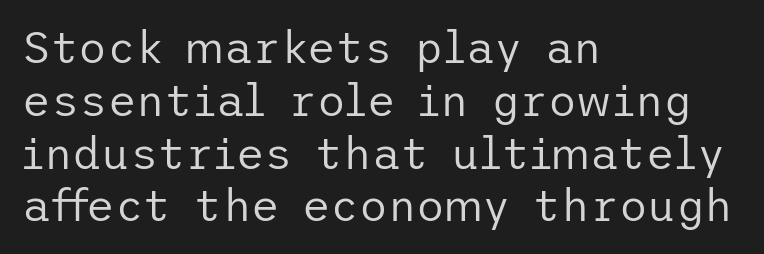
{"serif": "no", "italic": "no", "bold": "no", "weight": "regular", "width": "normal", "stroke_contrast": "low", "x_height": "medium", "underline": "no", "align": "left", "line_spacing_ratio": 1.2, "letter_spacing": "normal", "letter_spacing_em": 0.0, "glyph_px": 44}
